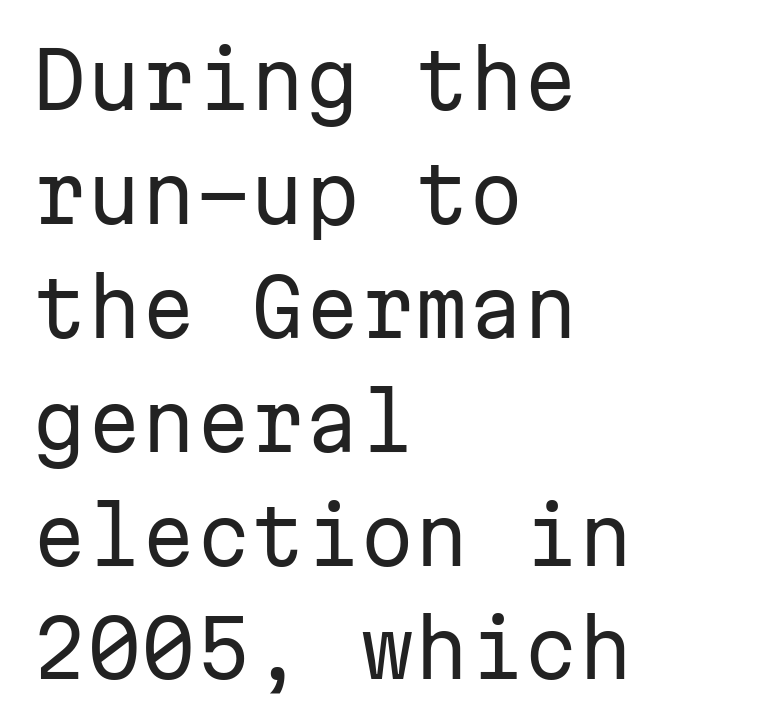
{"serif": "no", "italic": "no", "bold": "no", "weight": "regular", "width": "normal", "stroke_contrast": "low", "x_height": "medium", "monospaced": "yes", "underline": "no", "align": "left", "line_spacing": "normal", "line_spacing_ratio": 1.46, "letter_spacing": "normal", "letter_spacing_em": 0.0, "glyph_px": 78}
